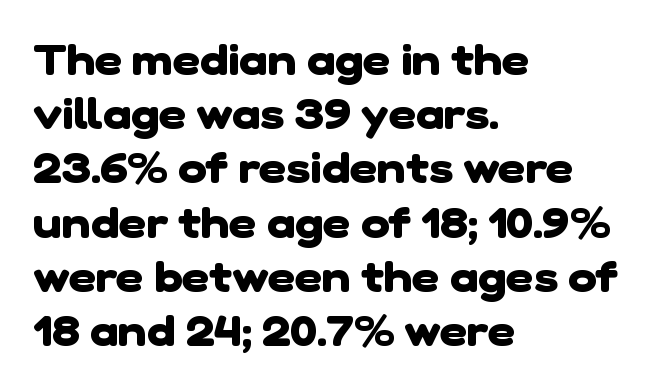
The image shows 43 px heavy sans-serif type; set left-aligned, normal line spacing (1.26x), normal letter spacing, not underlined; low stroke contrast and a medium x-height.
